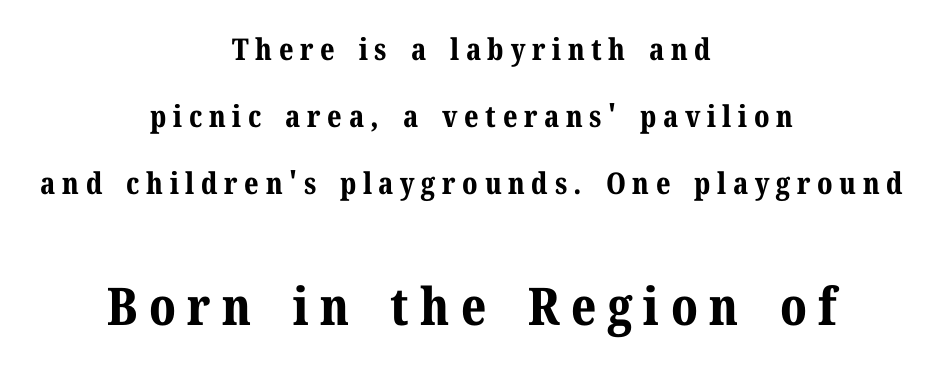
Q: Is the text bold? A: Yes.
Q: Is the text italic (slanted)? A: No, it is upright.
Q: Is the typeface a serif or a sans-serif typeface? A: Serif.
Q: Is the text underlined? A: No.
Q: How is the paragraph aligned? A: Centered.
Q: Is the spacing between letters normal or unusually wide? A: Unusually wide.
Q: Is the spacing between lines tight, normal or loose? A: Loose.
Q: Which block of text is set in a larger size, the first (top) or the second (bottom)? A: The second (bottom) one.
Q: Width (condensed, normal, or wide)? A: Normal.
Q: Stroke contrast? A: Medium.
Q: x-height? A: Medium.
Q: Monospaced? A: No.
